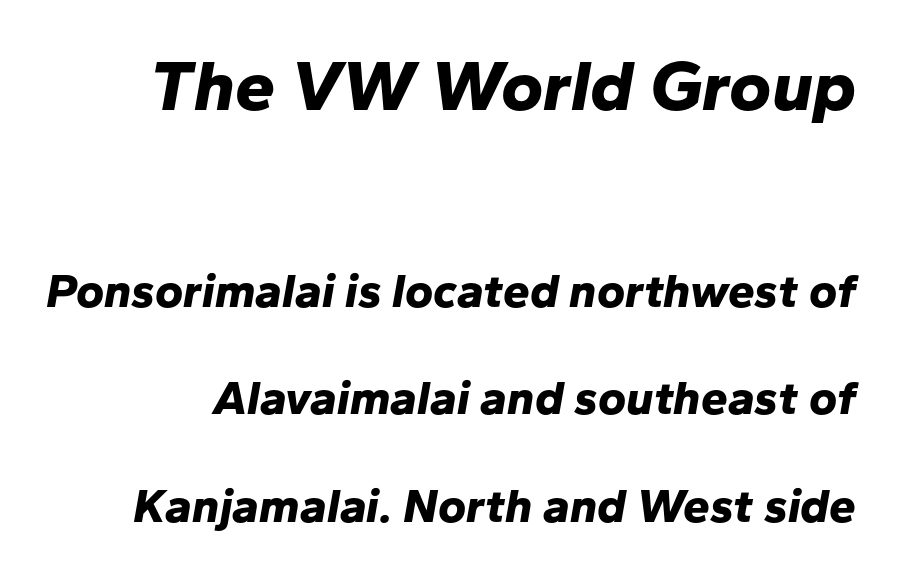
The image shows 72 px bold type, italic (leaning right); set loose line spacing (2.24x), normal letter spacing, not underlined; the first (top) block is 1.5x larger; low stroke contrast and a medium x-height.
